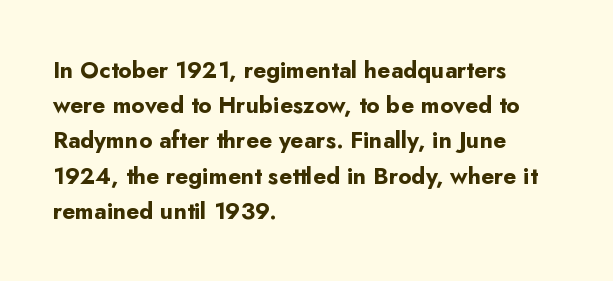
Q: Is the text bold? A: Yes.
Q: Is the text italic (slanted)? A: No, it is upright.
Q: Is the text underlined? A: No.
Q: How is the paragraph aligned? A: Left-aligned.
Q: Is the spacing between letters normal or unusually wide? A: Normal.
Q: Is the spacing between lines tight, normal or loose? A: Normal.
